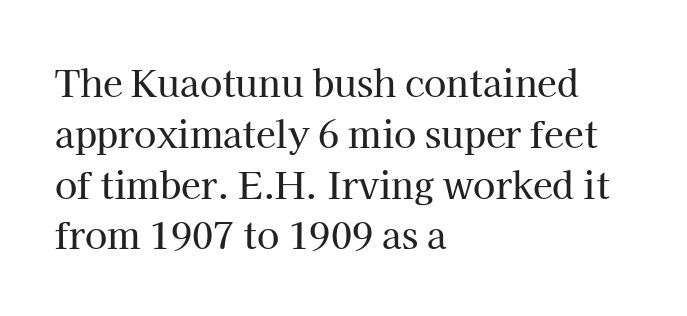
Q: Is the text italic (slanted)? A: No, it is upright.
Q: Is the typeface a serif or a sans-serif typeface? A: Serif.
Q: Is the text underlined? A: No.
Q: How is the paragraph aligned? A: Left-aligned.
Q: Is the spacing between letters normal or unusually wide? A: Normal.
Q: Is the spacing between lines tight, normal or loose? A: Normal.
Q: Width (condensed, normal, or wide)? A: Normal.
Q: Stroke contrast? A: High.
Q: x-height? A: Medium.
Q: Monospaced? A: No.
